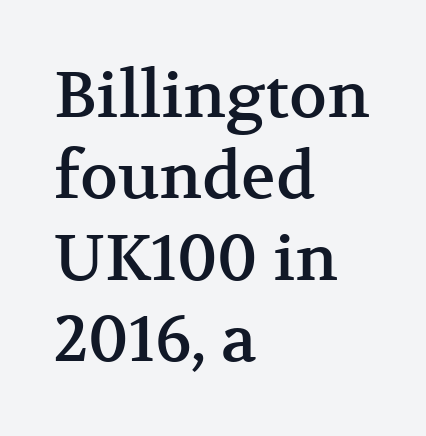
{"serif": "yes", "italic": "no", "width": "normal", "stroke_contrast": "medium", "x_height": "medium", "monospaced": "no", "underline": "no", "align": "left", "line_spacing": "normal", "line_spacing_ratio": 1.27, "letter_spacing": "normal", "letter_spacing_em": 0.0, "glyph_px": 64}
